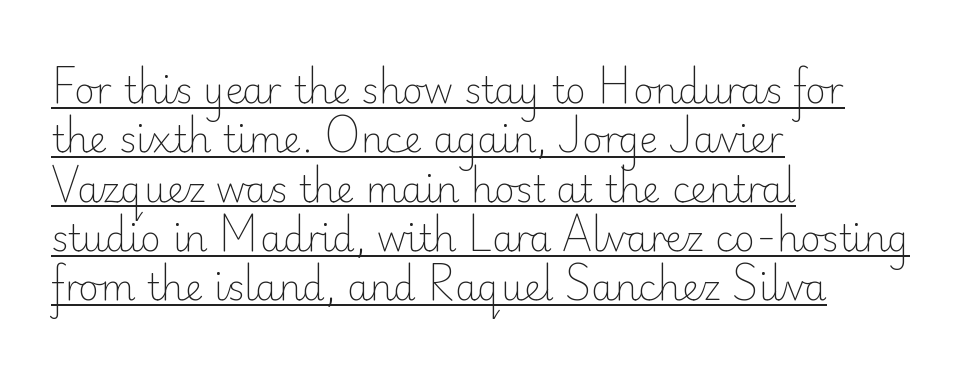
{"serif": "no", "italic": "no", "bold": "no", "weight": "light", "width": "normal", "stroke_contrast": "low", "x_height": "small", "monospaced": "no", "underline": "yes", "align": "left", "line_spacing": "normal", "line_spacing_ratio": 1.37, "letter_spacing": "normal", "letter_spacing_em": 0.0, "glyph_px": 36}
